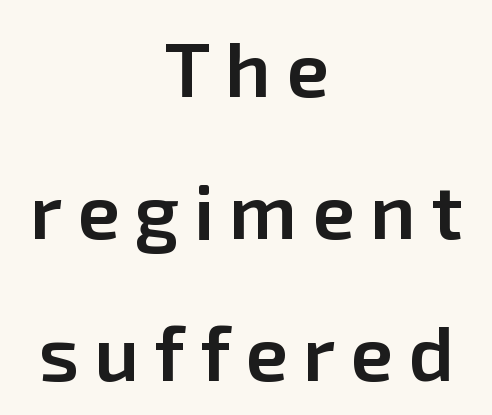
{"serif": "no", "italic": "no", "bold": "semi", "weight": "semibold", "width": "normal", "stroke_contrast": "low", "x_height": "medium", "monospaced": "no", "underline": "no", "align": "center", "line_spacing_ratio": 1.82, "glyph_px": 78}
